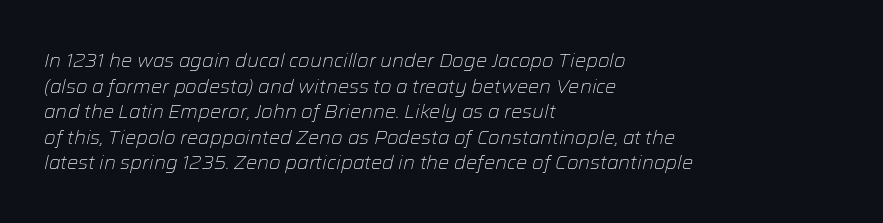
{"italic": "yes", "lean": "right", "slant_degrees": 12, "bold": "no", "underline": "no", "align": "left", "line_spacing": "normal", "line_spacing_ratio": 1.28, "letter_spacing": "normal", "letter_spacing_em": 0.0, "glyph_px": 20}
